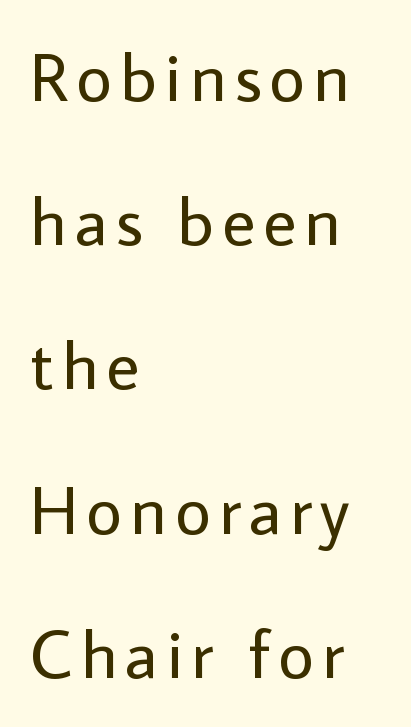
The face looks like a standard text weight, possibly lighter. Check the space under the baseline: it is left empty. Which margin do the lines hug? The left one — the right edge is uneven. It's the straight-up-and-down kind of type. The rendering uses natural spacing where letterforms have individual widths.
